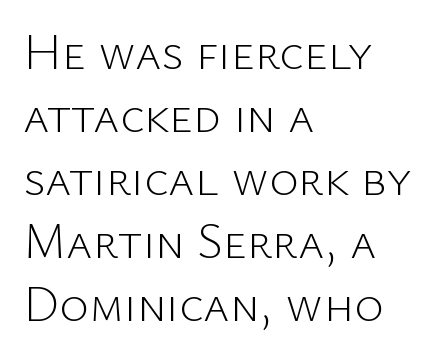
Q: Is the text bold? A: No.
Q: Is the text italic (slanted)? A: No, it is upright.
Q: Is the typeface a serif or a sans-serif typeface? A: Sans-serif.
Q: Is the text underlined? A: No.
Q: How is the paragraph aligned? A: Left-aligned.
Q: Is the spacing between letters normal or unusually wide? A: Normal.
Q: Is the spacing between lines tight, normal or loose? A: Normal.
Q: Width (condensed, normal, or wide)? A: Normal.
Q: Stroke contrast? A: Low.
Q: x-height? A: Medium.
Q: Monospaced? A: No.
